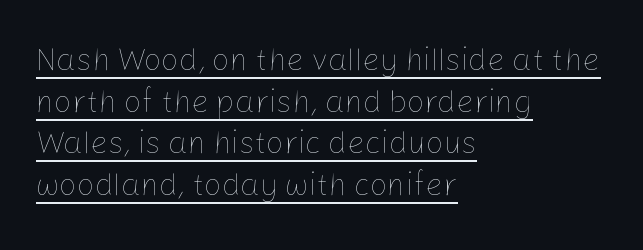
The image shows 31 px thin type, upright; set left-aligned, normal line spacing (1.34x), normal letter spacing, underlined; low stroke contrast and a medium x-height.
